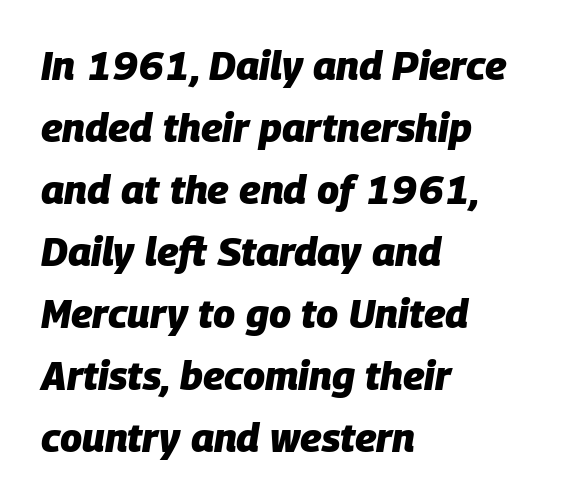
The image shows 40 px heavy type, italic (leaning right); set left-aligned, normal line spacing (1.55x), normal letter spacing, not underlined; low stroke contrast and a large x-height.
